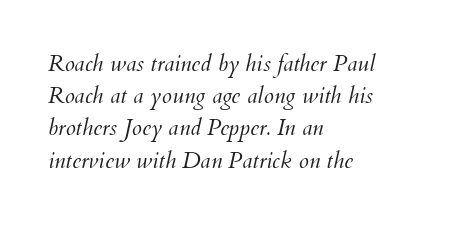
A normal amount of white space separates one row of letters from the next. The strokes carry an ordinary text weight at most. A student would call this left alignment; a typographer would say flush left, rag right. The area under the type is left untouched. Letter spacing: default.
